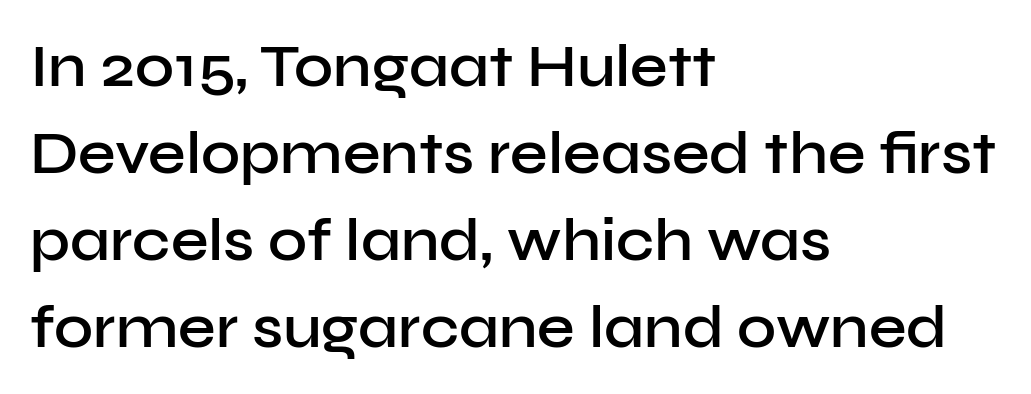
No extra tracking has been applied to these lines. Note: no serifs on the glyphs. These lines are rendered in a variable-pitch font. Every letter is mildly thick-stroked: semibold rather than bold. No word sits above an underline.
